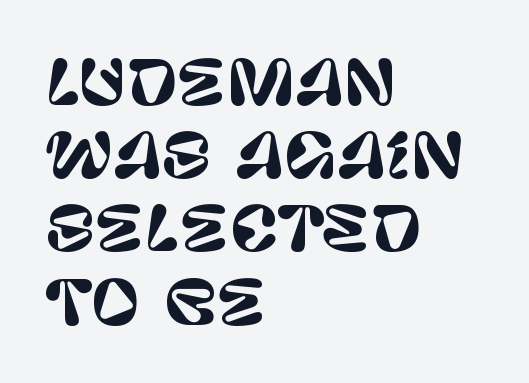
{"serif": "no", "width": "normal", "stroke_contrast": "low", "x_height": "large", "monospaced": "no", "underline": "no", "align": "left", "line_spacing_ratio": 1.22, "letter_spacing": "normal", "letter_spacing_em": 0.0, "glyph_px": 60}
